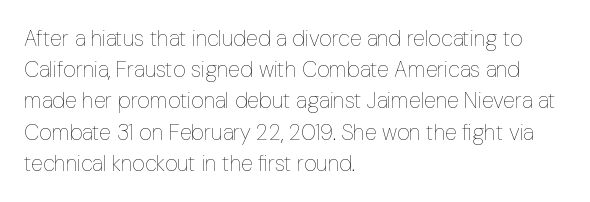
Q: Is the text bold? A: No.
Q: Is the text italic (slanted)? A: No, it is upright.
Q: Is the text underlined? A: No.
Q: How is the paragraph aligned? A: Left-aligned.
Q: Is the spacing between letters normal or unusually wide? A: Normal.
Q: Is the spacing between lines tight, normal or loose? A: Normal.
